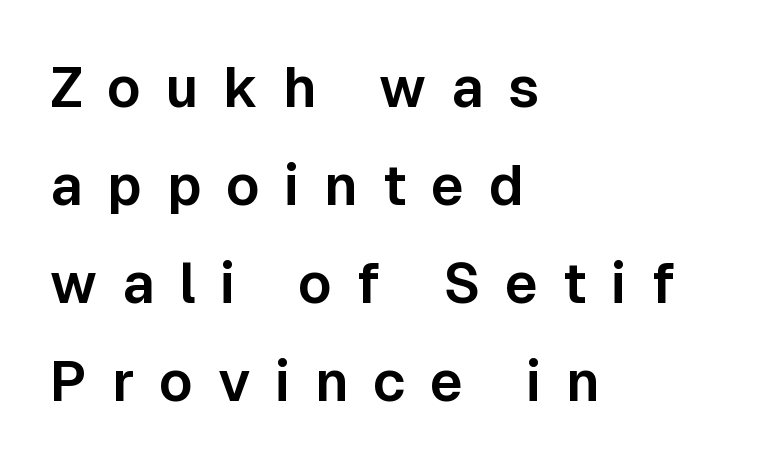
Q: Is the text italic (slanted)? A: No, it is upright.
Q: Is the typeface a serif or a sans-serif typeface? A: Sans-serif.
Q: Is the text underlined? A: No.
Q: How is the paragraph aligned? A: Left-aligned.
Q: Is the spacing between letters normal or unusually wide? A: Unusually wide.
Q: Width (condensed, normal, or wide)? A: Normal.
Q: Stroke contrast? A: Low.
Q: x-height? A: Medium.
Q: Monospaced? A: No.
